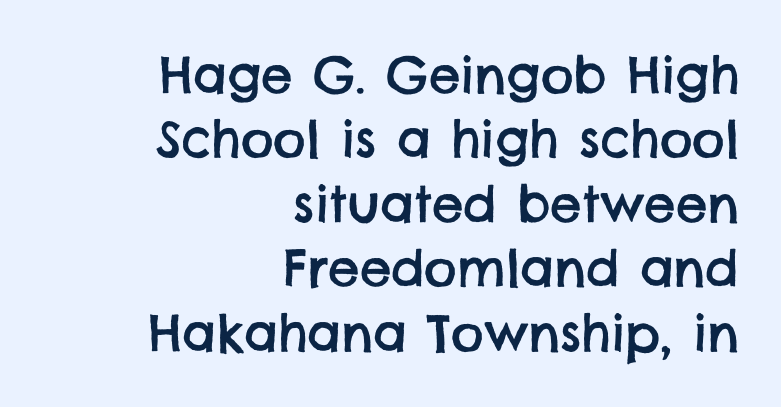
{"serif": "no", "width": "normal", "stroke_contrast": "low", "x_height": "large", "monospaced": "no", "underline": "no", "align": "right", "line_spacing": "normal", "line_spacing_ratio": 1.29, "letter_spacing": "normal", "letter_spacing_em": 0.0, "glyph_px": 50}
